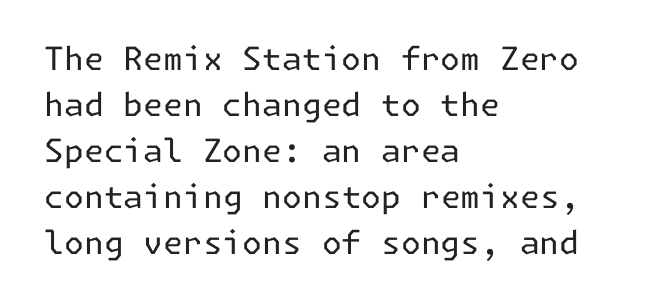
{"serif": "no", "italic": "no", "bold": "no", "weight": "regular", "width": "normal", "stroke_contrast": "low", "x_height": "medium", "underline": "no", "align": "left", "line_spacing": "normal", "line_spacing_ratio": 1.44, "letter_spacing": "normal", "letter_spacing_em": 0.0, "glyph_px": 32}
